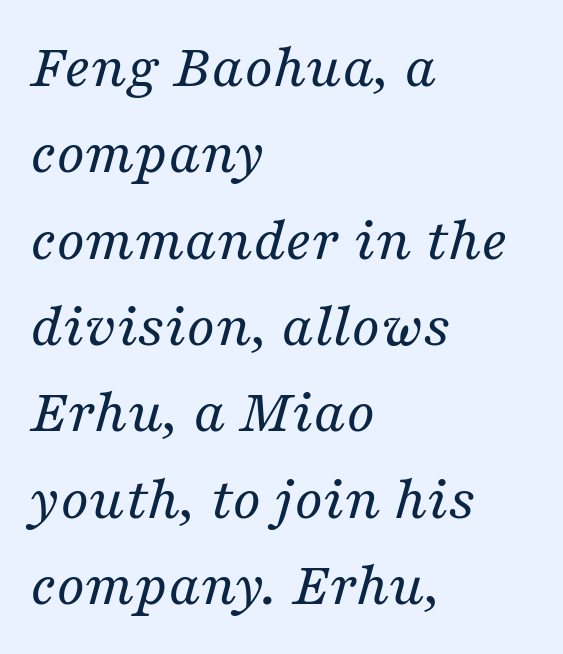
Leading matches the norm, producing a regular column. No extra tracking has been applied to these lines. Do the characters align in a grid? No, the font is proportional. Any mark beneath the type? The region is blank. The rendering shows small feet on the letterforms — a serif design.
